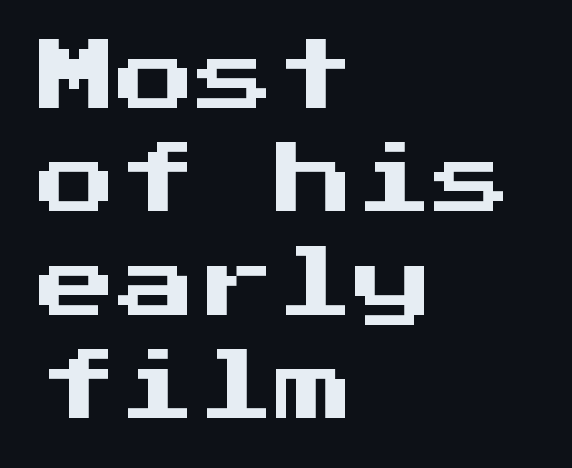
The image shows 79 px sans-serif type, upright, monospaced; set left-aligned, normal line spacing (1.31x), normal letter spacing, not underlined; medium stroke contrast and a medium x-height.
